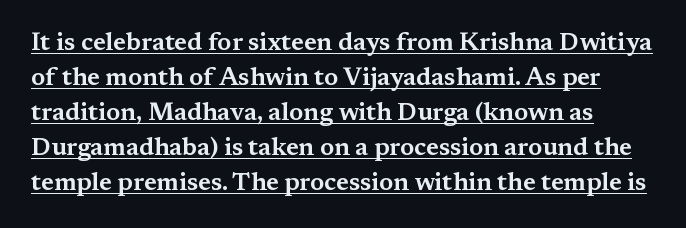
{"italic": "no", "underline": "yes", "line_spacing": "normal", "line_spacing_ratio": 1.4, "letter_spacing": "normal", "letter_spacing_em": 0.0, "glyph_px": 25}
